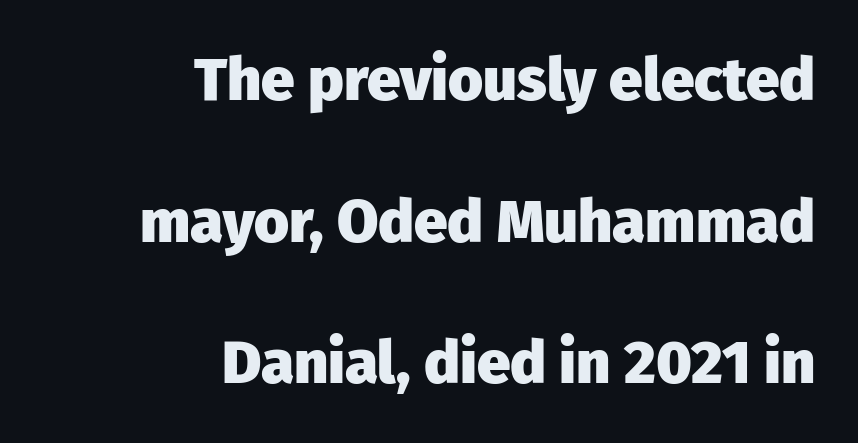
The image shows 60 px heavy sans-serif type, upright; set right-aligned, loose line spacing (2.36x), normal letter spacing, not underlined; low stroke contrast and a medium x-height.
